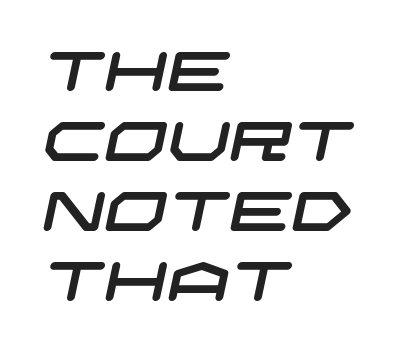
Q: Is the typeface a serif or a sans-serif typeface? A: Sans-serif.
Q: Is the text underlined? A: No.
Q: How is the paragraph aligned? A: Left-aligned.
Q: Is the spacing between letters normal or unusually wide? A: Normal.
Q: Is the spacing between lines tight, normal or loose? A: Normal.
Q: Width (condensed, normal, or wide)? A: Wide.
Q: Stroke contrast? A: Low.
Q: x-height? A: Large.
